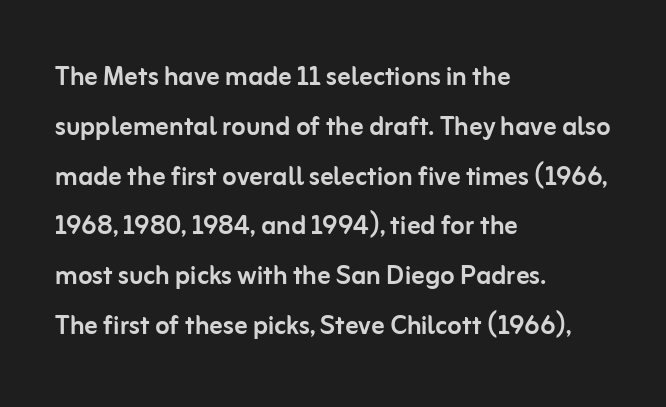
The image shows 33 px sans-serif type, upright; set left-aligned, normal line spacing (1.51x), normal letter spacing, not underlined; low stroke contrast and a medium x-height.
